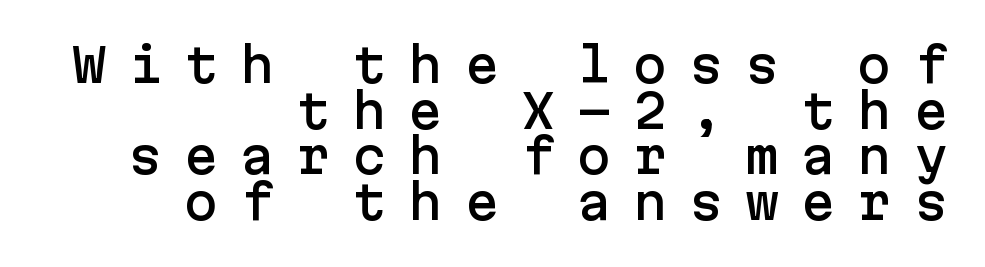
Q: Is the text italic (slanted)? A: No, it is upright.
Q: Is the typeface a serif or a sans-serif typeface? A: Sans-serif.
Q: Is the text underlined? A: No.
Q: How is the paragraph aligned? A: Right-aligned.
Q: Is the spacing between letters normal or unusually wide? A: Unusually wide.
Q: Is the spacing between lines tight, normal or loose? A: Tight.
Q: Width (condensed, normal, or wide)? A: Normal.
Q: Stroke contrast? A: Low.
Q: x-height? A: Medium.
